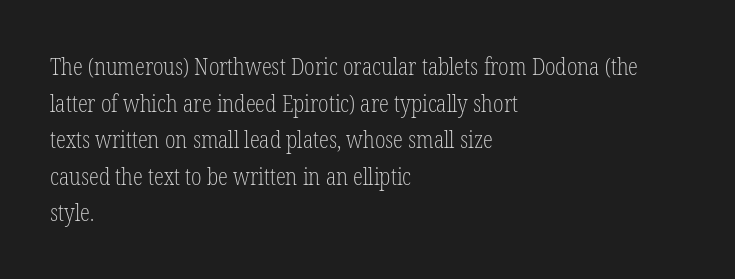
The image shows 23 px text type, upright; set left-aligned, normal line spacing (1.59x), normal letter spacing, not underlined.
